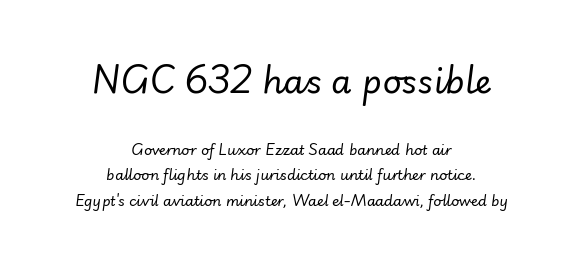
{"italic": "yes", "lean": "right", "slant_degrees": 7, "bold": "no", "weight": "regular", "width": "normal", "stroke_contrast": "low", "x_height": "small", "monospaced": "no", "underline": "no", "align": "center", "line_spacing_ratio": 1.83, "letter_spacing": "normal", "letter_spacing_em": 0.0, "larger_block": "first", "size_ratio": 2.36, "glyph_px": 33}
